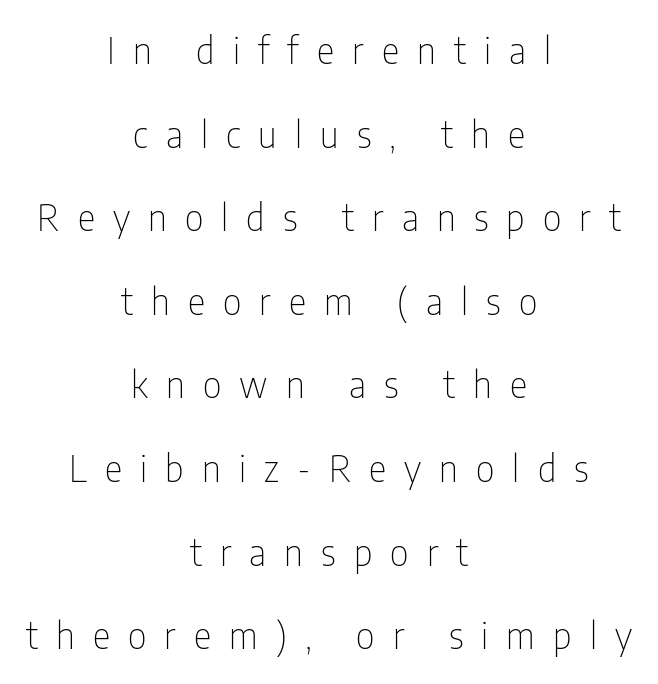
{"serif": "no", "italic": "no", "bold": "no", "weight": "thin", "width": "condensed", "stroke_contrast": "low", "x_height": "medium", "monospaced": "no", "underline": "no", "align": "center", "line_spacing": "loose", "line_spacing_ratio": 2.26, "letter_spacing": "wide", "letter_spacing_em": 0.49, "glyph_px": 37}
